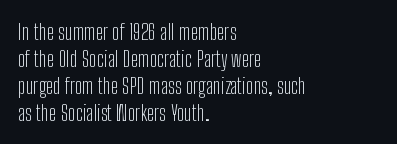
The image shows 22 px text type, upright; set left-aligned, line spacing 1.22x, normal letter spacing, not underlined.
